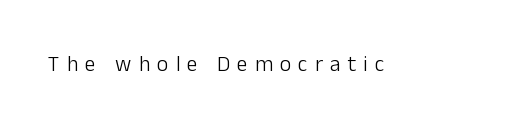
{"italic": "no", "bold": "no", "underline": "no", "letter_spacing": "wide", "letter_spacing_em": 0.32, "glyph_px": 22}
